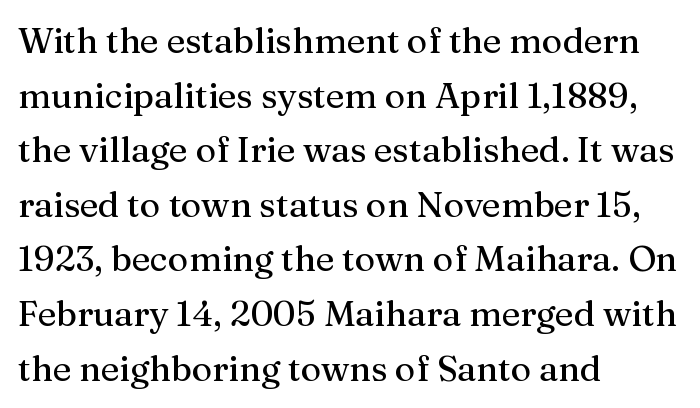
Q: Is the text italic (slanted)? A: No, it is upright.
Q: Is the typeface a serif or a sans-serif typeface? A: Serif.
Q: Is the text underlined? A: No.
Q: How is the paragraph aligned? A: Left-aligned.
Q: Is the spacing between letters normal or unusually wide? A: Normal.
Q: Is the spacing between lines tight, normal or loose? A: Normal.
Q: Width (condensed, normal, or wide)? A: Normal.
Q: Stroke contrast? A: Medium.
Q: x-height? A: Medium.
Q: Monospaced? A: No.
